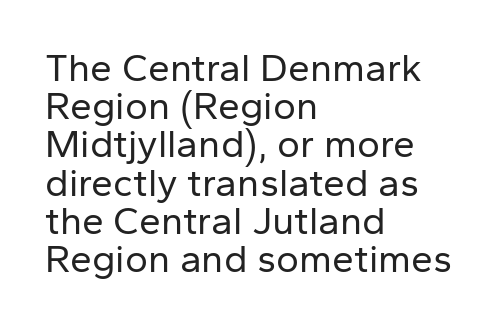
The image shows 39 px regular-weight sans-serif type, upright; set left-aligned, tight line spacing (0.98x), normal letter spacing, not underlined; low stroke contrast and a medium x-height.
